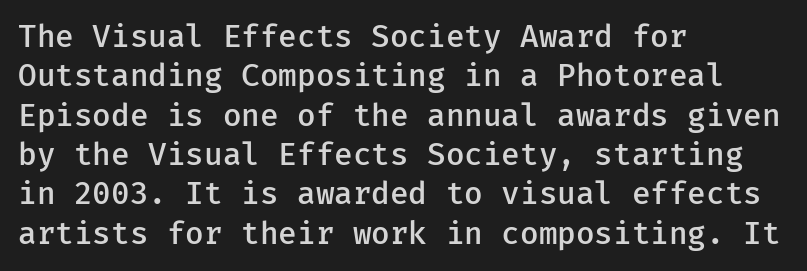
Q: Is the text bold? A: Semi-bold.
Q: Is the text italic (slanted)? A: No, it is upright.
Q: Is the typeface a serif or a sans-serif typeface? A: Sans-serif.
Q: Is the text underlined? A: No.
Q: How is the paragraph aligned? A: Left-aligned.
Q: Is the spacing between letters normal or unusually wide? A: Normal.
Q: Is the spacing between lines tight, normal or loose? A: Normal.
Q: Width (condensed, normal, or wide)? A: Normal.
Q: Stroke contrast? A: Low.
Q: x-height? A: Medium.
